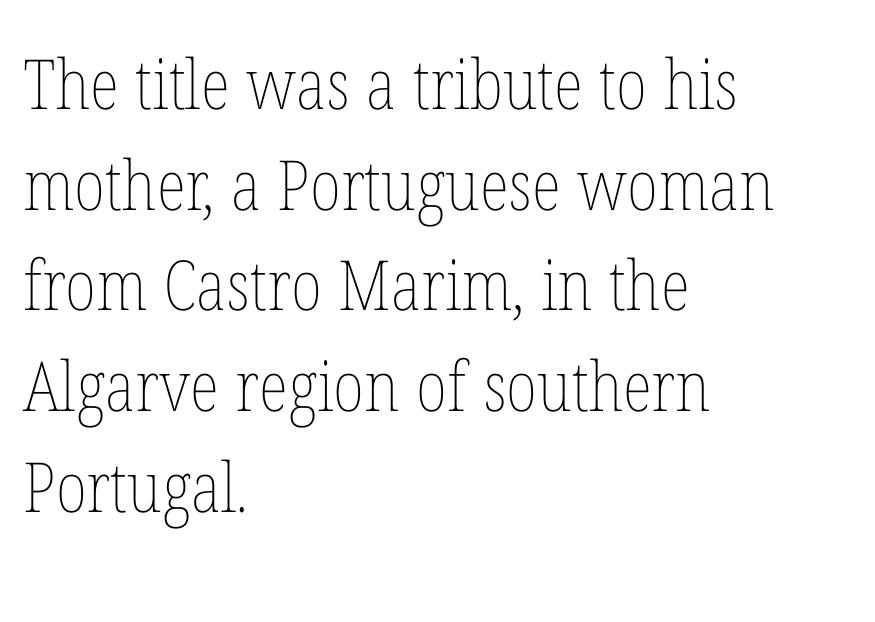
Q: Is the text bold? A: No.
Q: Is the text italic (slanted)? A: No, it is upright.
Q: Is the text underlined? A: No.
Q: How is the paragraph aligned? A: Left-aligned.
Q: Is the spacing between letters normal or unusually wide? A: Normal.
Q: Is the spacing between lines tight, normal or loose? A: Normal.
Q: Width (condensed, normal, or wide)? A: Condensed.
Q: Stroke contrast? A: Low.
Q: x-height? A: Medium.
Q: Monospaced? A: No.
